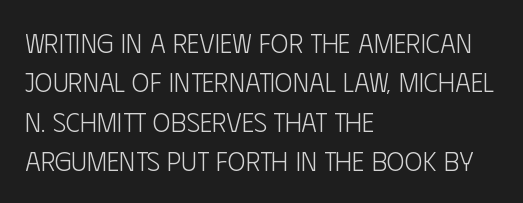
Quick note: not italic, upright. Is the stroke heavy? The answer is a plain regular-or-lighter. The setting favours the left margin, as ordinary paragraphs usually do. Has an underline been added? It has not. Tracking here is standard; glyphs follow each other at the usual distance. Line spacing here is normal.
